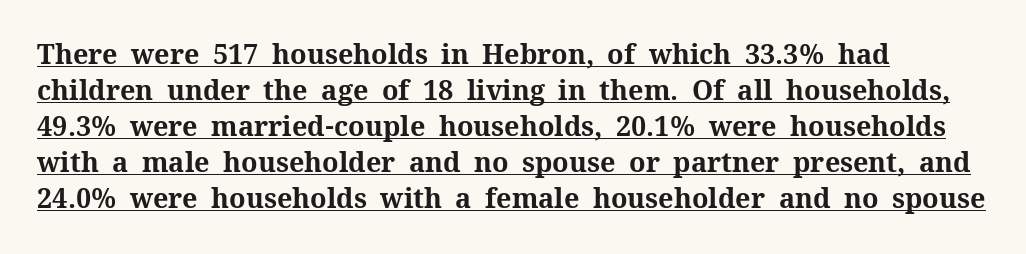
{"italic": "no", "bold": "yes", "underline": "yes", "align": "left", "line_spacing": "normal", "line_spacing_ratio": 1.33, "letter_spacing": "normal", "letter_spacing_em": 0.0, "glyph_px": 27}
